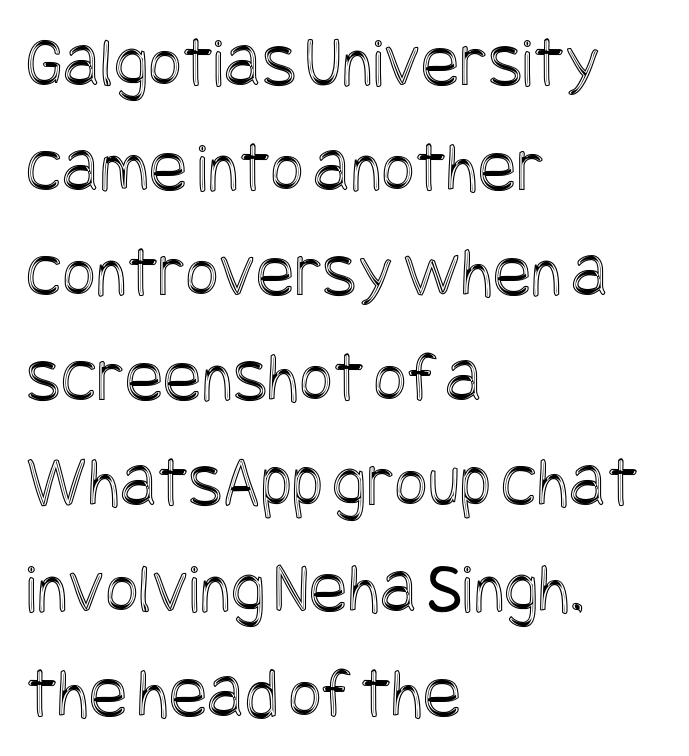
The image shows 72 px condensed type, upright; set left-aligned, normal line spacing (1.46x), normal letter spacing, not underlined; a large x-height.
